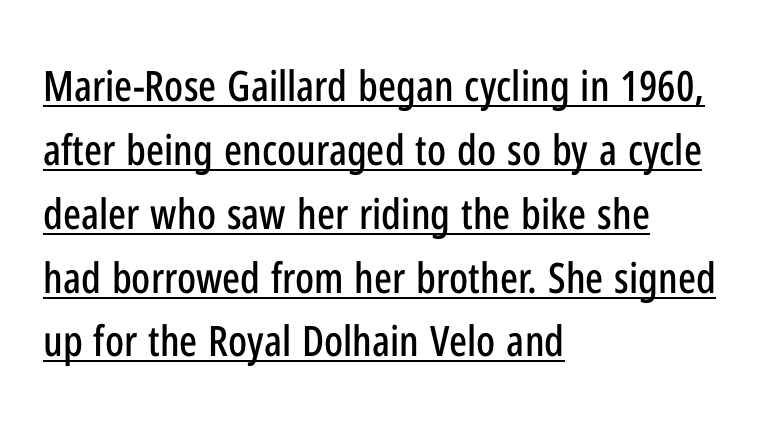
The image shows 42 px condensed sans-serif type, upright; set left-aligned, normal line spacing (1.52x), normal letter spacing, underlined; low stroke contrast and a medium x-height.
